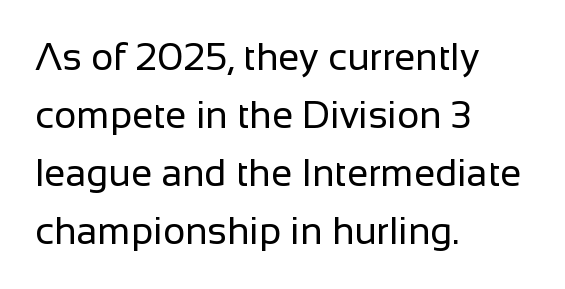
The lines in this sample share a left origin and differ only in where they stop. The face used here is a sans, in the tradition of grotesques and geometrics. This sample has the flowing, uneven cadence of proportional lettering. The strokes carry an ordinary text weight at most. The rows are spaced the way most documents space them.
